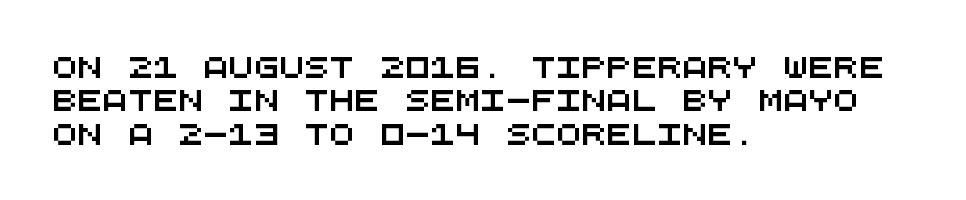
The image shows 21 px text type; set left-aligned, normal line spacing (1.59x), normal letter spacing, not underlined.
